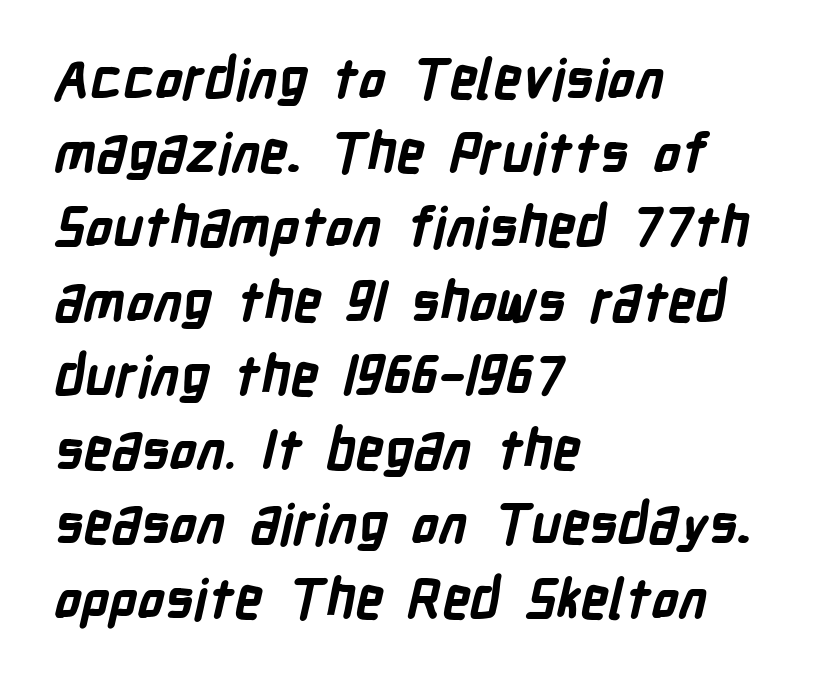
The image shows 55 px bold, condensed sans-serif type; set left-aligned, normal line spacing (1.35x), normal letter spacing, not underlined; low stroke contrast and a medium x-height.
